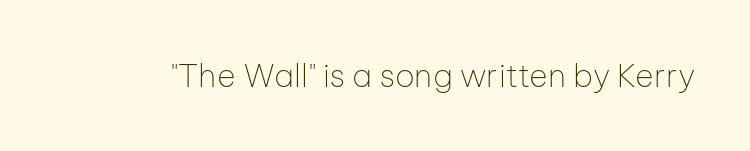
Q: Is the text bold? A: No.
Q: Is the text italic (slanted)? A: No, it is upright.
Q: Is the typeface a serif or a sans-serif typeface? A: Sans-serif.
Q: Is the text underlined? A: No.
Q: Is the spacing between letters normal or unusually wide? A: Normal.
Q: Width (condensed, normal, or wide)? A: Normal.
Q: Stroke contrast? A: Low.
Q: x-height? A: Medium.
Q: Monospaced? A: No.
